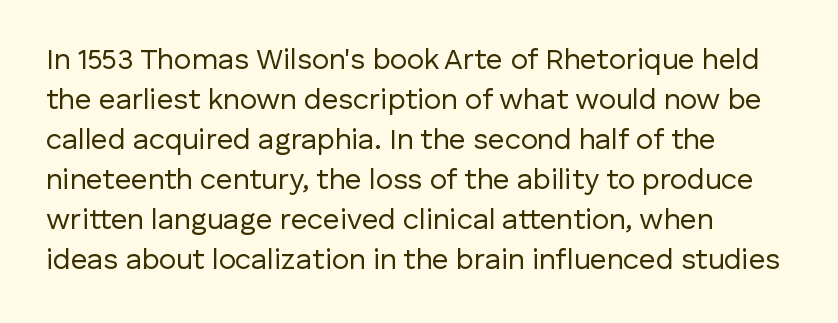
The glyphs in this specimen are sans serif. Here the designer chose a conventional face with non-uniform glyph widths. Stroke mass is kept to a normal reading level or below. The passage shown has conventional tracking throughout. Decoration check: the copy has no underline.
